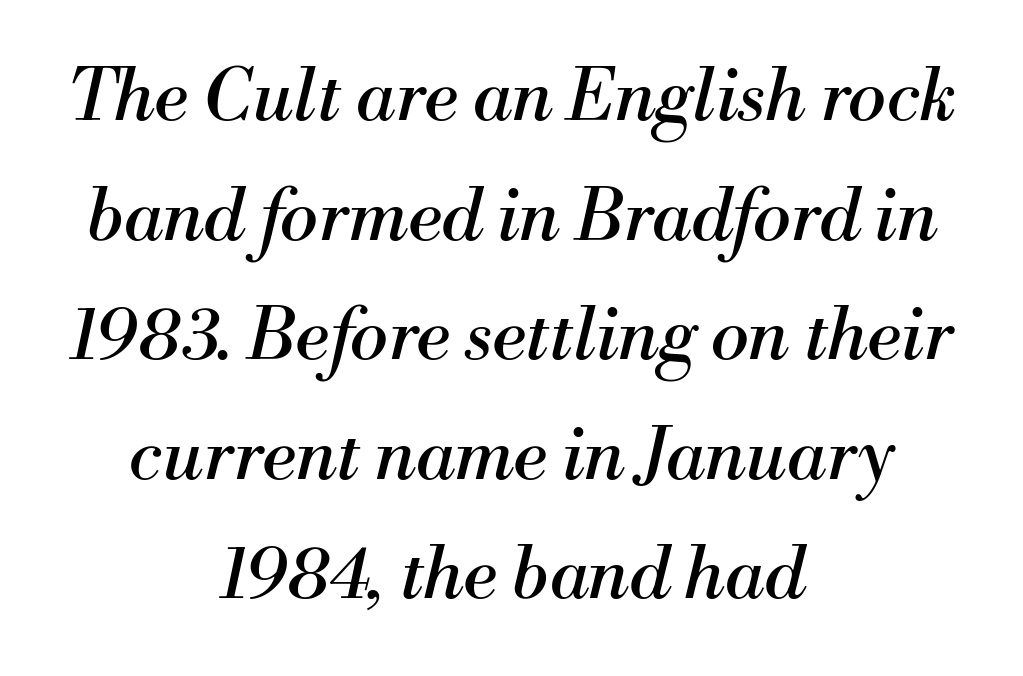
Plain, unruled lines of type. The horizontal fit of the characters is conventional and even. No extra ink here — the face is not bold. Proportional: the letters do not fall into vertical columns.
